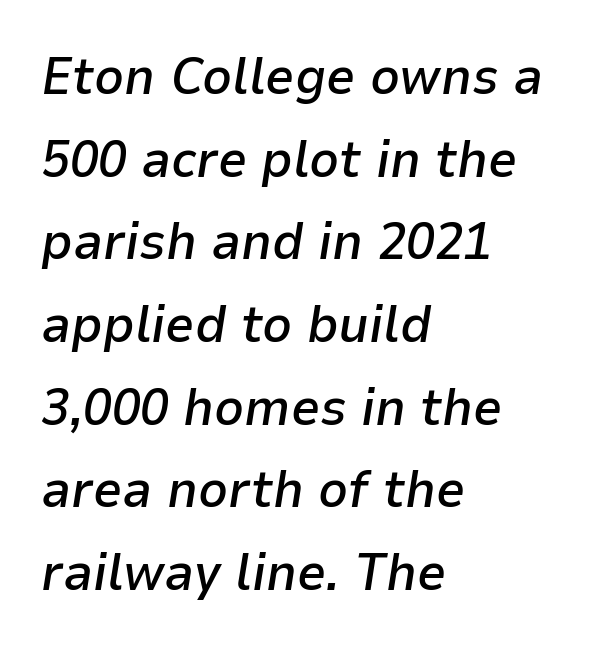
Typeset ragged right — the left edge is the straight one. Words appear dense and cohesive because spacing is normal. Slant detected: the letters are inclined. Looks like regular typesetting: each glyph gets only the width it needs. The space between consecutive lines is moderate.
